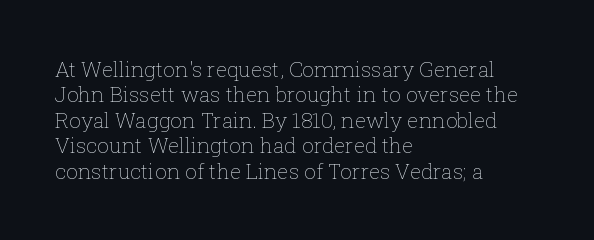
Q: Is the text bold? A: No.
Q: Is the text italic (slanted)? A: No, it is upright.
Q: Is the text underlined? A: No.
Q: How is the paragraph aligned? A: Left-aligned.
Q: Is the spacing between letters normal or unusually wide? A: Normal.
